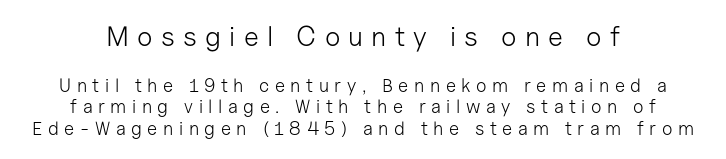
The image shows 28 px light sans-serif type, upright; set centered, tight line spacing (1.15x), unusually wide letter spacing (+0.29 em), not underlined; the first (top) block is 1.47x larger; low stroke contrast and a medium x-height.
